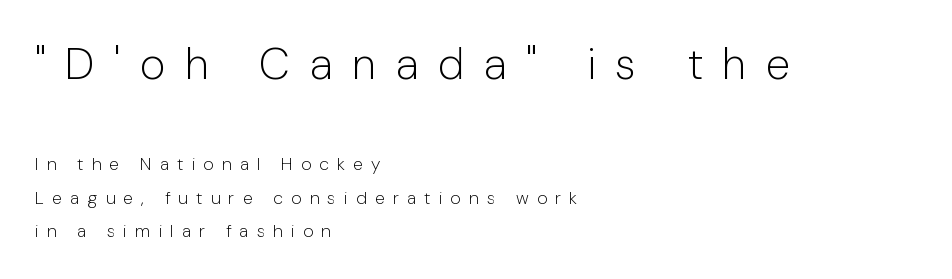
Beneath every word, the page is bare. The tracking jumps out immediately: characters are airy and widely separated. This is sans-serif lettering, the kind often seen on screens and signage. No extra ink here — the face is not bold. Spacing verdict: proportional, widths tailored to each character.
